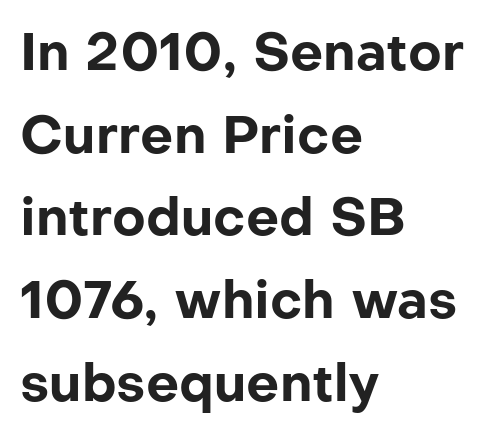
Summary of weight: heavy, a full bold. Line beginnings align vertically; line endings do not. The passage shown is not underscored anywhere. These lines are composed in type without serifs.
